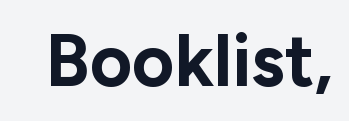
{"serif": "no", "italic": "no", "bold": "yes", "weight": "bold", "width": "normal", "stroke_contrast": "low", "x_height": "medium", "monospaced": "no", "underline": "no", "letter_spacing": "normal", "letter_spacing_em": 0.0, "glyph_px": 73}
